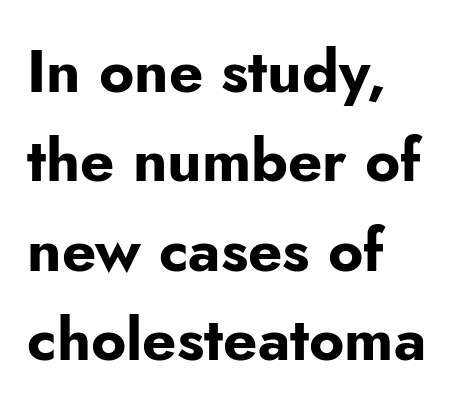
The image shows 60 px bold sans-serif type, upright; set left-aligned, normal line spacing (1.49x), normal letter spacing, not underlined; low stroke contrast and a small x-height.
